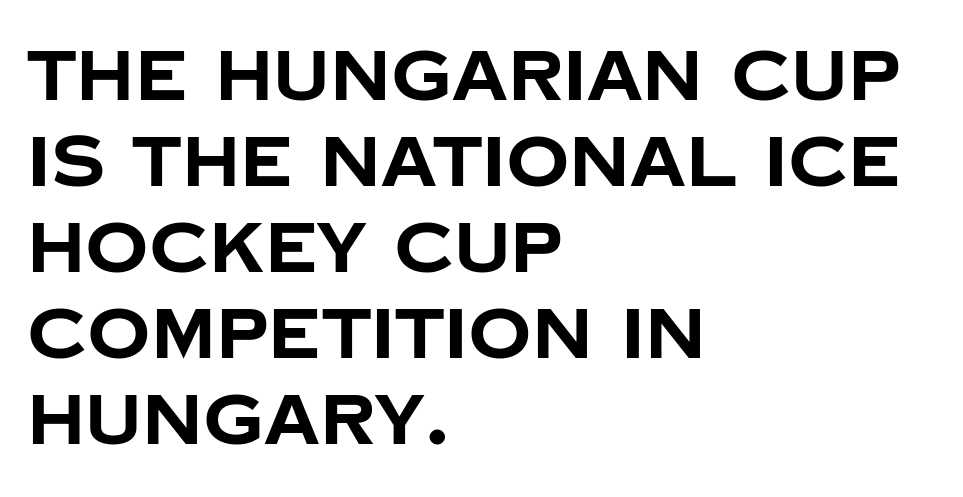
Heft: maximum for text — a bold. Serif or sans? Sans — the stroke terminals are bare. Lines of text with bare space underneath. Here the designer chose a conventional face with non-uniform glyph widths.
